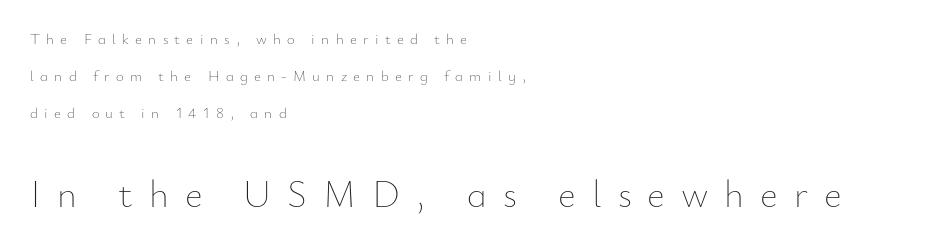
The image shows 38 px thin type, upright; set left-aligned, loose line spacing (2.47x), unusually wide letter spacing (+0.42 em), not underlined; the second (bottom) block is 2.53x larger; low stroke contrast and a small x-height.
